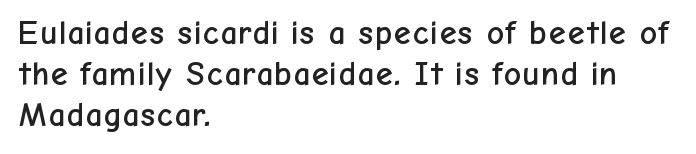
{"serif": "no", "italic": "no", "width": "normal", "stroke_contrast": "low", "x_height": "medium", "monospaced": "no", "underline": "no", "align": "left", "line_spacing_ratio": 1.21, "letter_spacing": "normal", "letter_spacing_em": 0.0, "glyph_px": 34}
